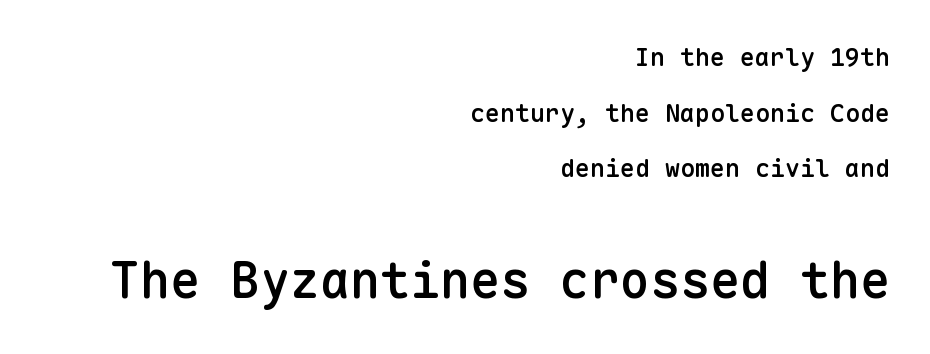
You could count columns in this text — the font is strictly monospaced. Which chunk is bigger? The second one — the bottom block dwarfs the top. Visually the block forms a straight wall on the right and a jagged coastline on the left. If you measured baseline to baseline, you'd find a long distance. The letters stand upright; this is a roman face.
